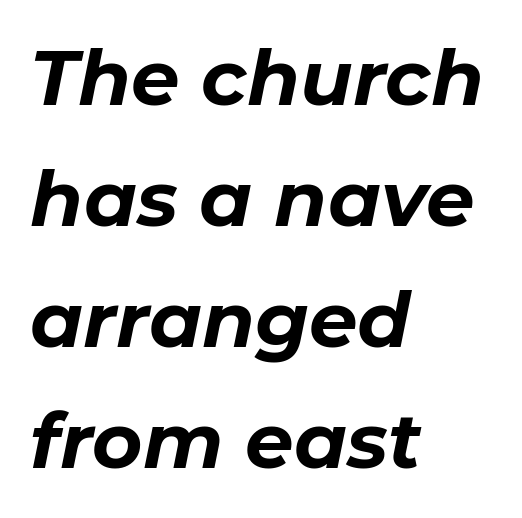
The image shows 77 px bold type, italic (leaning right); set left-aligned, normal line spacing (1.57x), normal letter spacing, not underlined; low stroke contrast and a medium x-height.
